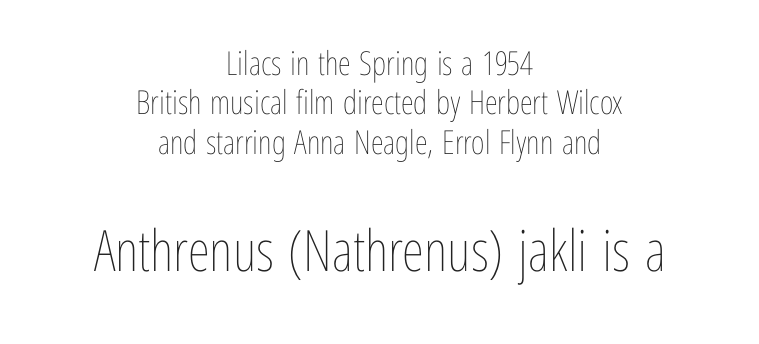
The image shows 57 px thin, condensed type, upright; set centered, line spacing 1.19x, normal letter spacing, not underlined; the second (bottom) block is 1.73x larger; low stroke contrast and a medium x-height.
